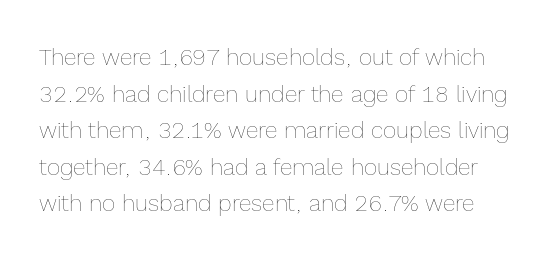
{"italic": "no", "bold": "no", "underline": "no", "line_spacing": "normal", "line_spacing_ratio": 1.59, "letter_spacing": "normal", "letter_spacing_em": 0.0, "glyph_px": 23}
